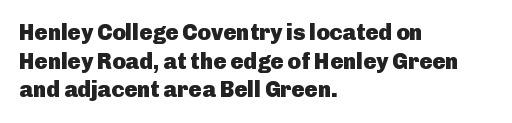
Q: Is the text bold? A: Yes.
Q: Is the text italic (slanted)? A: No, it is upright.
Q: Is the text underlined? A: No.
Q: How is the paragraph aligned? A: Left-aligned.
Q: Is the spacing between letters normal or unusually wide? A: Normal.
Q: Is the spacing between lines tight, normal or loose? A: Normal.
